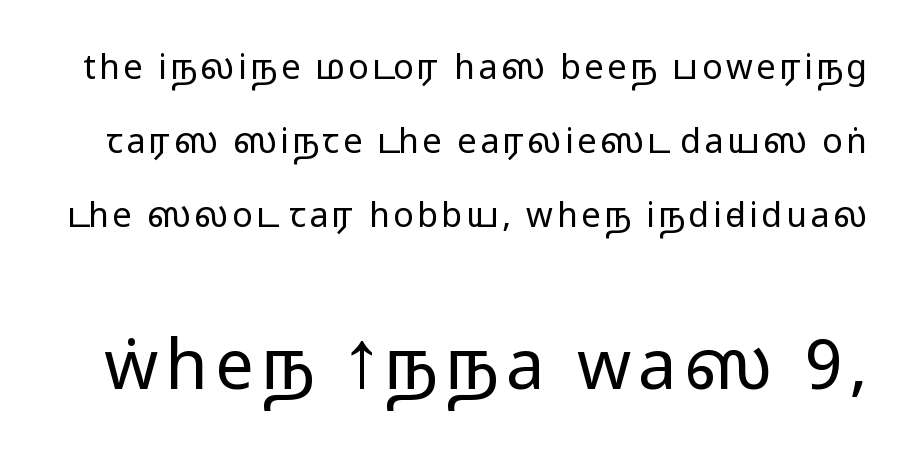
Block two is the big one; block one sits smaller above it. Letterform terminals end flat and unadorned throughout the passage. Proportional: the letters do not fall into vertical columns. Loosely led — the rows are spread out. The axis of the letterforms is exactly vertical. Think standard paragraph weight, or any step lighter than that.
